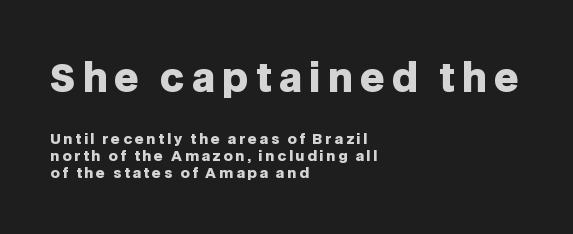
{"serif": "no", "italic": "no", "bold": "yes", "weight": "heavy", "width": "normal", "stroke_contrast": "low", "x_height": "large", "monospaced": "no", "underline": "no", "align": "left", "line_spacing_ratio": 1.24, "larger_block": "first", "size_ratio": 2.71, "glyph_px": 38}
